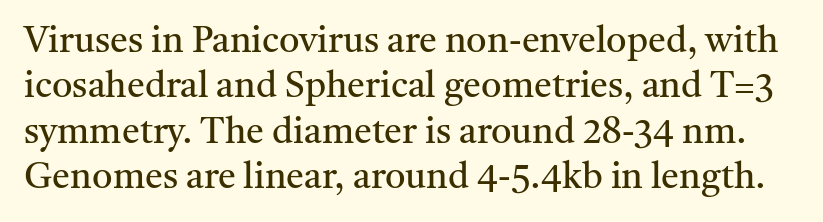
Q: Is the text bold? A: No.
Q: Is the text italic (slanted)? A: No, it is upright.
Q: Is the typeface a serif or a sans-serif typeface? A: Serif.
Q: Is the text underlined? A: No.
Q: Is the spacing between letters normal or unusually wide? A: Normal.
Q: Is the spacing between lines tight, normal or loose? A: Normal.
Q: Width (condensed, normal, or wide)? A: Normal.
Q: Stroke contrast? A: Medium.
Q: x-height? A: Medium.
Q: Monospaced? A: No.
